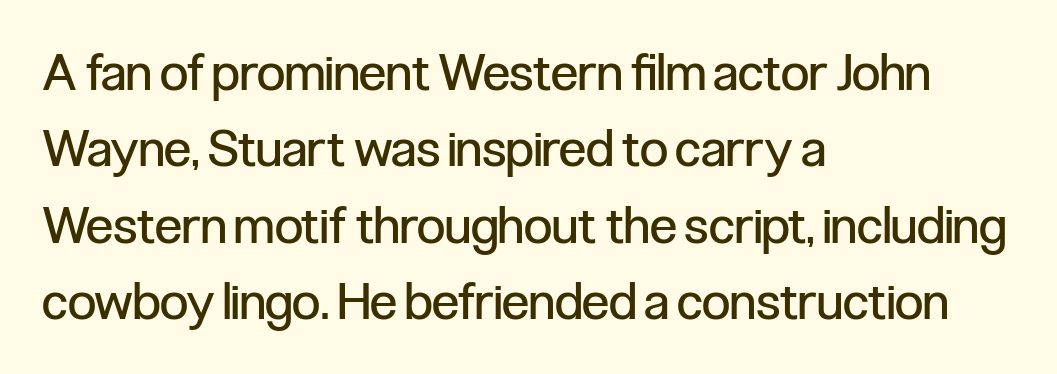
The image shows 51 px regular-weight, condensed sans-serif type, upright; set left-aligned, normal line spacing (1.5x), normal letter spacing, not underlined; low stroke contrast and a medium x-height.
